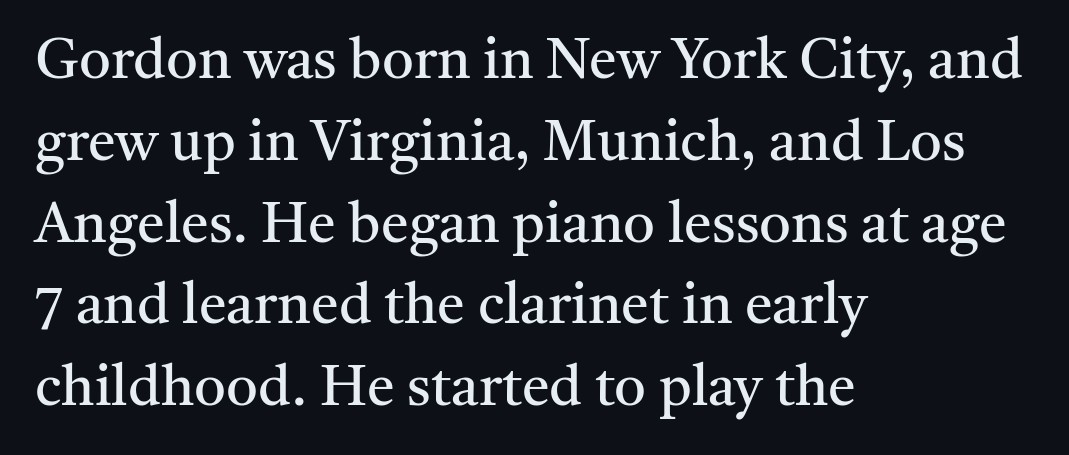
How are the letters spaced? Ordinarily, with no added tracking. Ink coverage per letter is moderate at most. The letters stand upright; this is a roman face. A typesetter would call this proportional, since set widths differ per character.
